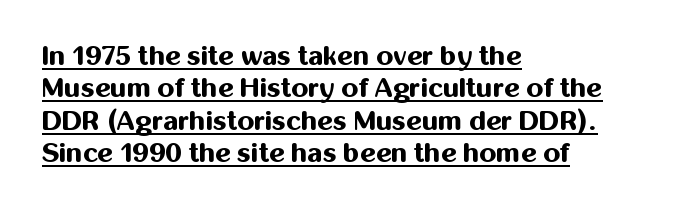
This sample uses plain, unmodified letter spacing. Posture: vertical. Emphasis is given by a line drawn under the lettering. Casual observation: everything's shoved over to the left.
